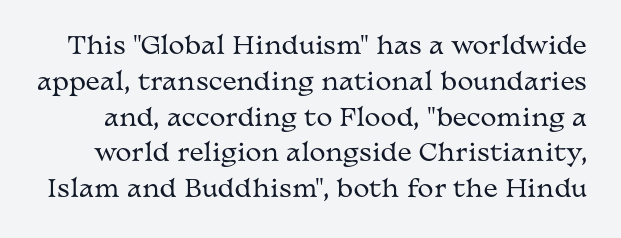
Caption: face not bold, strokes unweighted. Nobody drew a line under any word here. Every stem runs plumb, perpendicular to the baseline. The space between consecutive lines is moderate.
